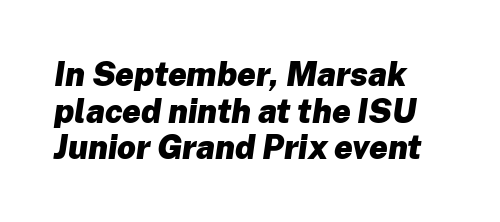
Q: Is the text bold? A: Yes.
Q: Is the text italic (slanted)? A: Yes, it leans right by about 8 degrees.
Q: Is the text underlined? A: No.
Q: How is the paragraph aligned? A: Left-aligned.
Q: Is the spacing between letters normal or unusually wide? A: Normal.
Q: Is the spacing between lines tight, normal or loose? A: Tight.
Q: Width (condensed, normal, or wide)? A: Normal.
Q: Stroke contrast? A: Low.
Q: x-height? A: Medium.
Q: Monospaced? A: No.
